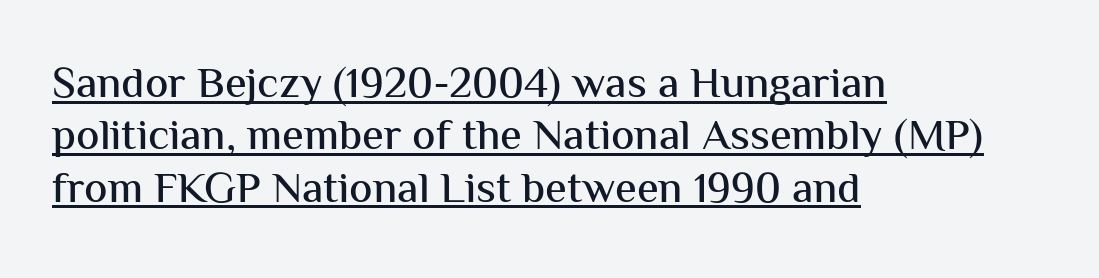
Q: Is the text italic (slanted)? A: No, it is upright.
Q: Is the typeface a serif or a sans-serif typeface? A: Sans-serif.
Q: Is the text underlined? A: Yes.
Q: How is the paragraph aligned? A: Left-aligned.
Q: Is the spacing between letters normal or unusually wide? A: Normal.
Q: Width (condensed, normal, or wide)? A: Normal.
Q: Stroke contrast? A: Medium.
Q: x-height? A: Medium.
Q: Monospaced? A: No.
